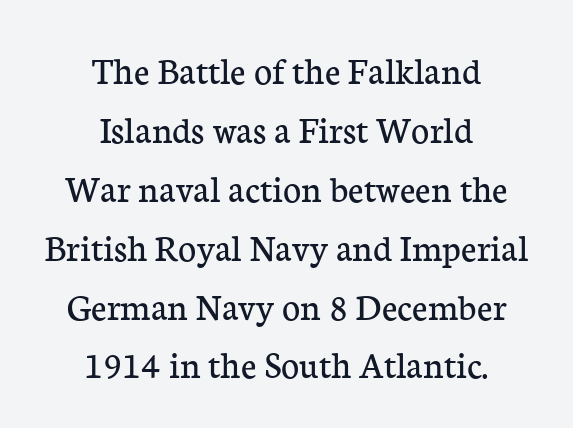
Unlike italic type, these characters show no tilt at all. Neither beginnings nor endings align; midpoints do. Has an underline been added? It has not. Small tapered or slab feet sit at the stroke ends, so this counts as serif.
